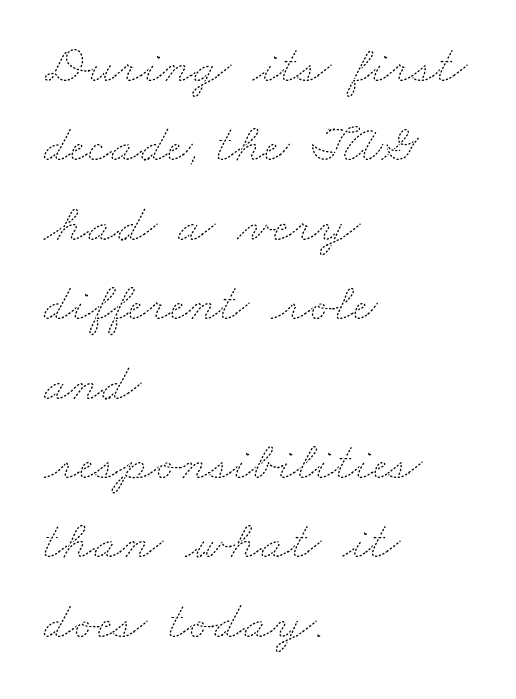
The image shows 54 px thin, wide type; set left-aligned, normal line spacing (1.47x), normal letter spacing, not underlined; medium stroke contrast and a small x-height.
